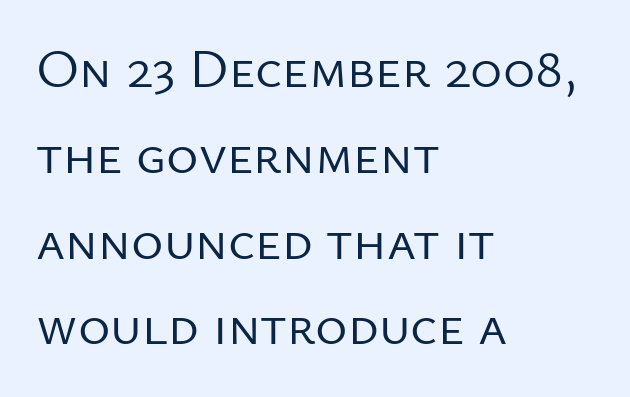
{"serif": "no", "italic": "no", "bold": "no", "weight": "regular", "width": "normal", "stroke_contrast": "low", "x_height": "medium", "monospaced": "no", "underline": "no", "align": "left", "line_spacing": "normal", "line_spacing_ratio": 1.56, "letter_spacing": "normal", "letter_spacing_em": 0.0, "glyph_px": 55}
